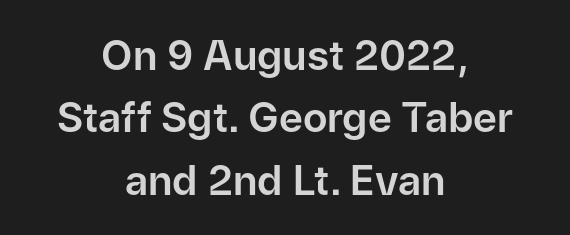
{"serif": "no", "italic": "no", "width": "normal", "stroke_contrast": "low", "x_height": "medium", "monospaced": "no", "underline": "no", "align": "center", "line_spacing": "normal", "line_spacing_ratio": 1.52, "letter_spacing": "normal", "letter_spacing_em": 0.0, "glyph_px": 41}
